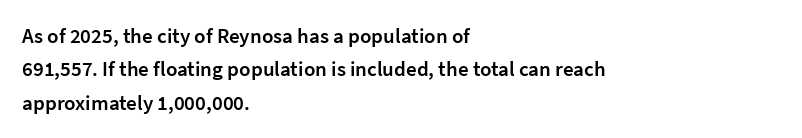
Q: Is the text bold? A: Semi-bold.
Q: Is the text italic (slanted)? A: No, it is upright.
Q: Is the text underlined? A: No.
Q: How is the paragraph aligned? A: Left-aligned.
Q: Is the spacing between letters normal or unusually wide? A: Normal.
Q: Is the spacing between lines tight, normal or loose? A: Normal.
